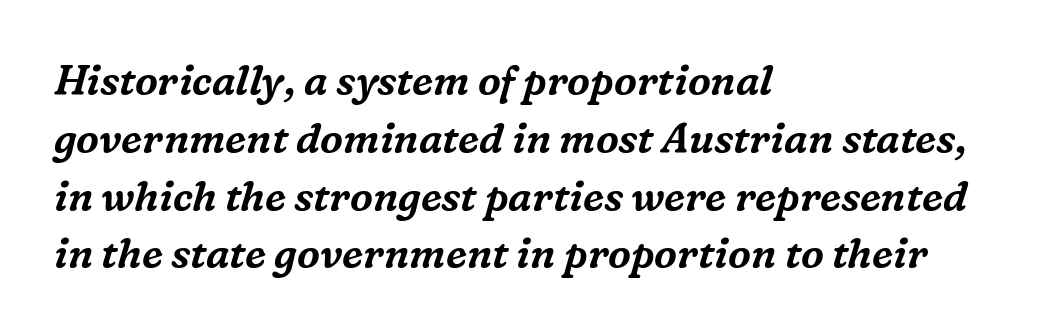
{"serif": "yes", "italic": "yes", "lean": "right", "slant_degrees": 16, "width": "normal", "stroke_contrast": "medium", "x_height": "medium", "monospaced": "no", "underline": "no", "align": "left", "line_spacing": "normal", "line_spacing_ratio": 1.41, "letter_spacing": "normal", "letter_spacing_em": 0.0, "glyph_px": 41}
